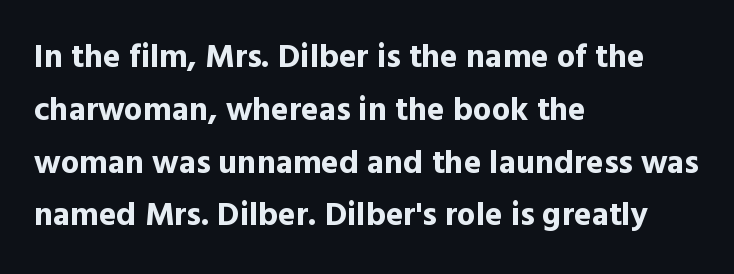
Q: Is the text bold? A: Yes.
Q: Is the text italic (slanted)? A: No, it is upright.
Q: Is the typeface a serif or a sans-serif typeface? A: Sans-serif.
Q: Is the text underlined? A: No.
Q: How is the paragraph aligned? A: Left-aligned.
Q: Is the spacing between letters normal or unusually wide? A: Normal.
Q: Is the spacing between lines tight, normal or loose? A: Normal.
Q: Width (condensed, normal, or wide)? A: Normal.
Q: x-height? A: Medium.
Q: Monospaced? A: No.
